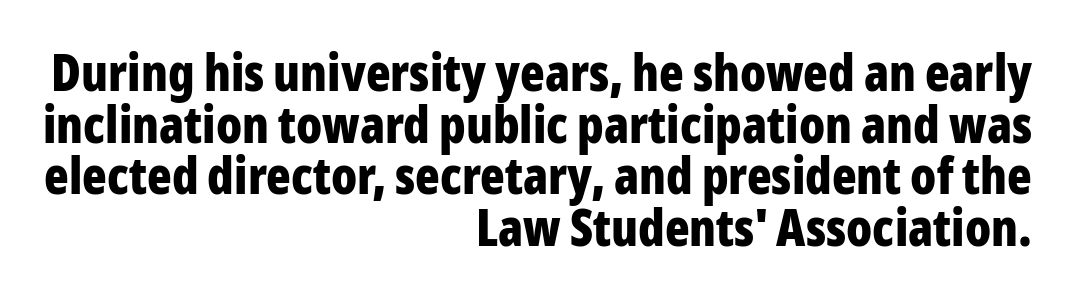
Q: Is the text bold? A: Yes.
Q: Is the text italic (slanted)? A: No, it is upright.
Q: Is the typeface a serif or a sans-serif typeface? A: Sans-serif.
Q: Is the text underlined? A: No.
Q: How is the paragraph aligned? A: Right-aligned.
Q: Is the spacing between letters normal or unusually wide? A: Normal.
Q: Is the spacing between lines tight, normal or loose? A: Tight.
Q: Width (condensed, normal, or wide)? A: Condensed.
Q: Stroke contrast? A: Low.
Q: x-height? A: Medium.
Q: Monospaced? A: No.
